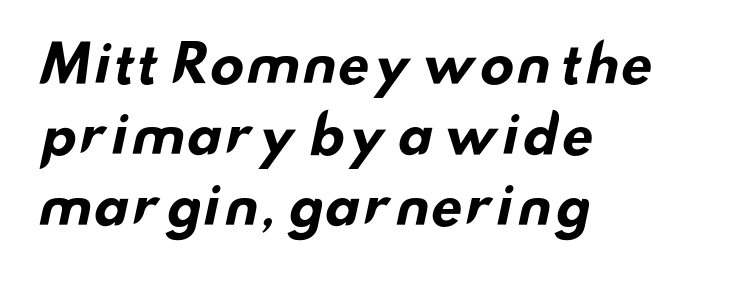
Heavy-handed strokes throughout: this text is bold. No extra tracking has been applied to these lines. Horizontal alignment here is leftward, the default for most running prose. Any mark beneath the type? The region is blank. If you measured baseline to baseline, you'd find a middling distance.
